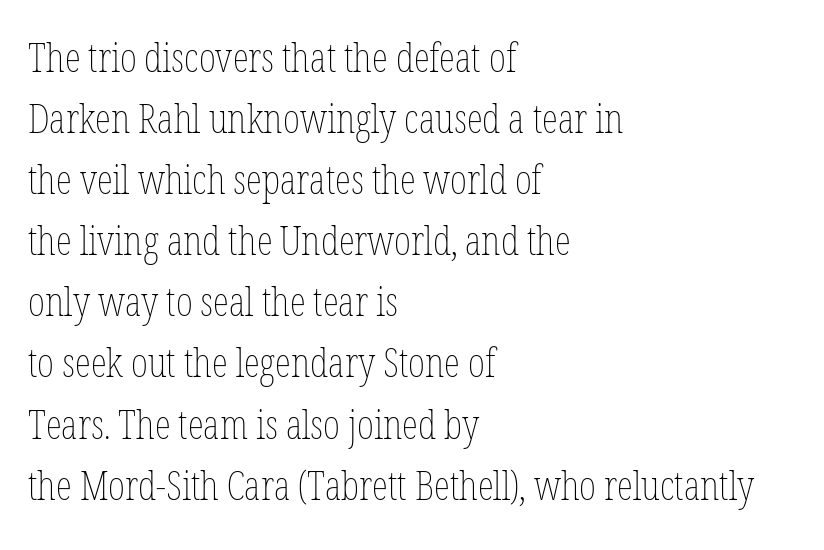
{"italic": "no", "bold": "no", "weight": "thin", "width": "condensed", "stroke_contrast": "low", "x_height": "medium", "monospaced": "no", "underline": "no", "align": "left", "line_spacing": "normal", "line_spacing_ratio": 1.49, "letter_spacing": "normal", "letter_spacing_em": 0.0, "glyph_px": 41}
